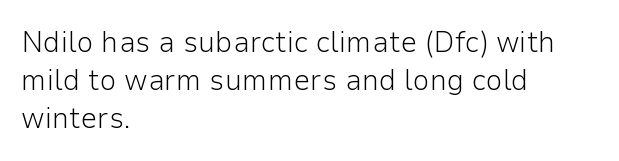
{"serif": "no", "italic": "no", "bold": "no", "weight": "light", "width": "normal", "stroke_contrast": "low", "x_height": "medium", "monospaced": "no", "underline": "no", "align": "left", "line_spacing": "normal", "line_spacing_ratio": 1.27, "letter_spacing": "normal", "letter_spacing_em": 0.0, "glyph_px": 30}
